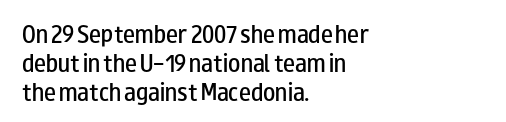
The typography opts for an upright posture over an oblique one. Descenders hang freely into open space. These lines sit exactly where default settings would place them. Stroke thickness is moderately raised; the sample reads as semibold. What stands out about the letter spacing? Nothing — it is the standard amount.
